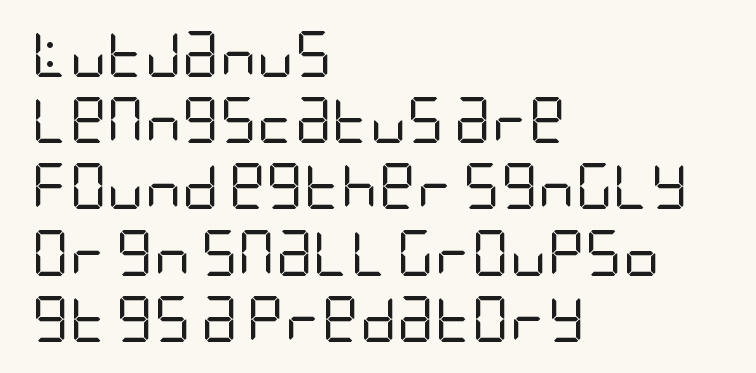
Vertically, the passage feels balanced, rows spaced as you'd expect. Vertical stems look standard width or narrower in stroke. The font family rendered here belongs to the sans-serif group. Does extra space separate the letters? No, they use regular spacing. Plain, unruled lines of type. Which margin do the lines hug? The left one — the right edge is uneven.
